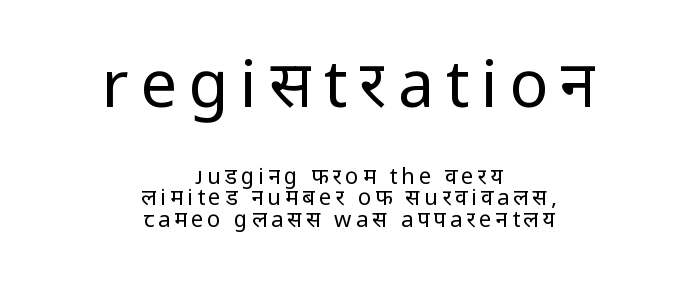
Descenders hang freely into open space. Quick note: interline space is minimal. Here the first block reads like a headline and the second like body copy. This sample is center-justified, so both line endings float freely. Letterform terminals end flat and unadorned throughout the passage.
